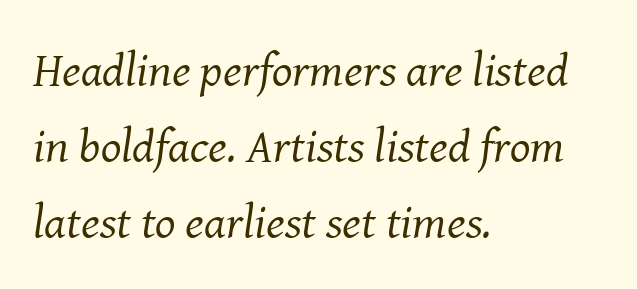
{"serif": "yes", "italic": "yes", "lean": "right", "slant_degrees": 8, "bold": "no", "weight": "regular", "width": "normal", "stroke_contrast": "medium", "x_height": "medium", "monospaced": "no", "underline": "no", "align": "left", "line_spacing": "normal", "line_spacing_ratio": 1.58, "letter_spacing": "normal", "letter_spacing_em": 0.0, "glyph_px": 48}
